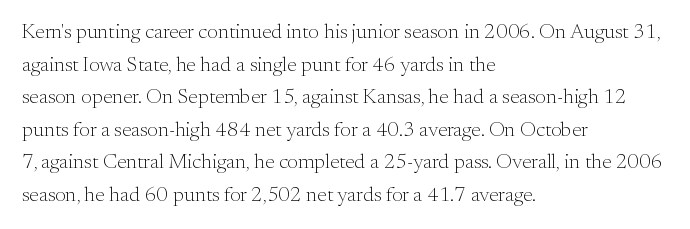
The axis of the letterforms is exactly vertical. Here the glyphs are tracked normally, forming tight word shapes. Descenders hang freely into open space. Line beginnings align vertically; line endings do not. The rows are spaced the way most documents space them.
